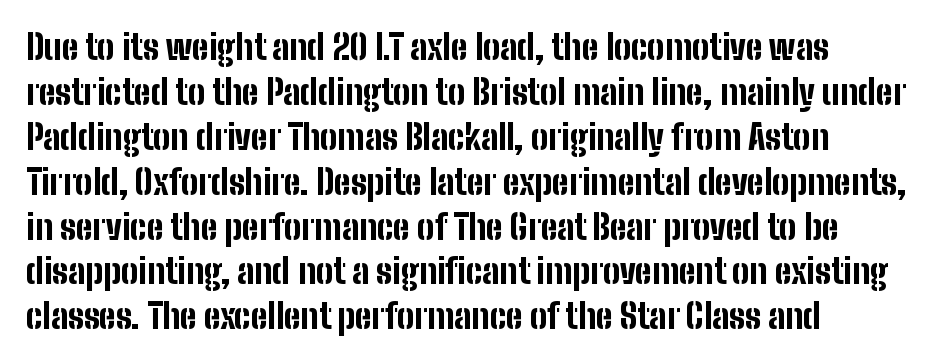
Q: Is the text bold? A: Yes.
Q: Is the text italic (slanted)? A: No, it is upright.
Q: Is the typeface a serif or a sans-serif typeface? A: Sans-serif.
Q: Is the text underlined? A: No.
Q: How is the paragraph aligned? A: Left-aligned.
Q: Is the spacing between letters normal or unusually wide? A: Normal.
Q: Is the spacing between lines tight, normal or loose? A: Normal.
Q: Width (condensed, normal, or wide)? A: Condensed.
Q: Stroke contrast? A: Low.
Q: x-height? A: Medium.
Q: Monospaced? A: No.
